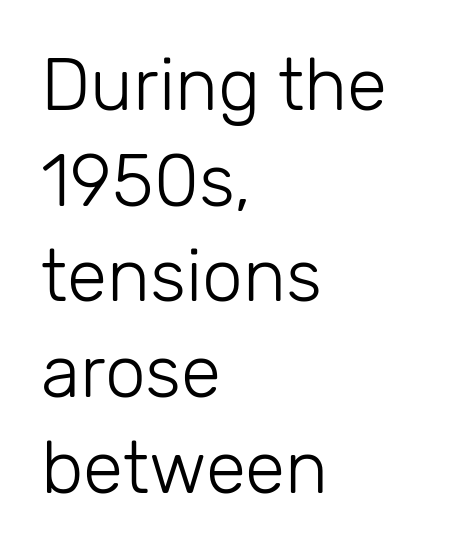
This sample keeps an unexceptional amount of space between lines. Note: no serifs on the glyphs. Compared with a centered layout, this one pins lines to the left instead. The face used here is proportionally spaced, like ordinary book or web type. There is no visible air inserted between adjacent glyphs. Descender tails drop into unmarked territory.
